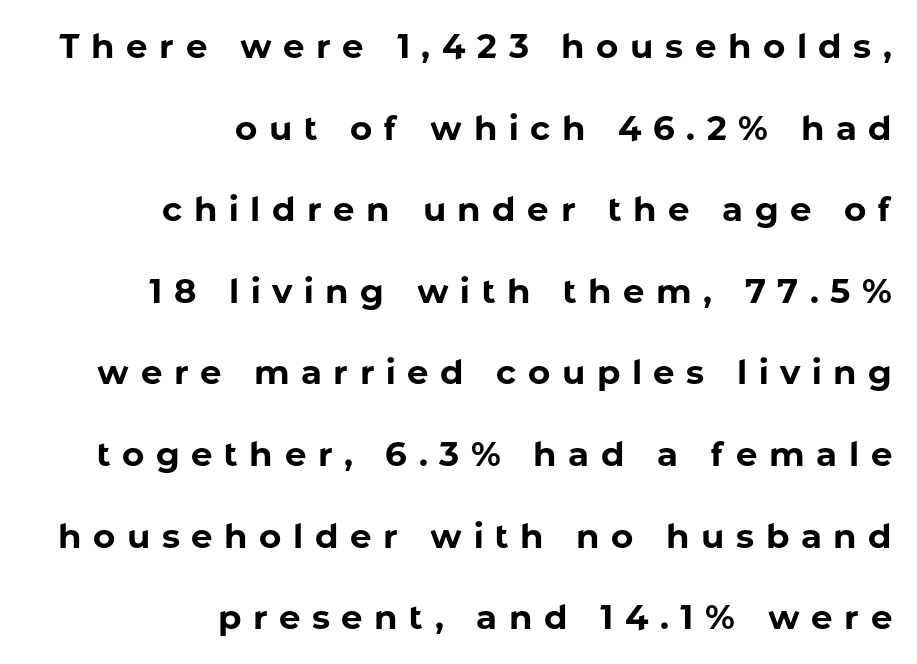
The type is letterspaced generously, with wide tracking. The compositor pushed each line to the right boundary. The passage shown is emphatically bold. No feet cap the strokes, marking this as sans-serif type. The lines are spread far apart with generous leading.
